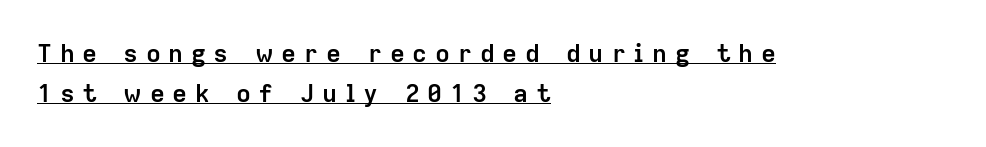
Has an underline been added? It has. Quick note: interline space is typical. The font is running at its bold setting. The rendering inserts visible extra space after every character.
